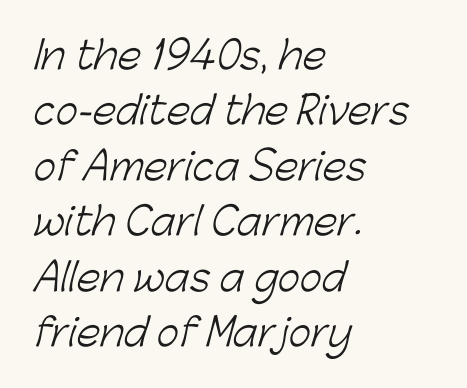
Rows of type keep a routine distance in the vertical direction. Here the designer chose a conventional face with non-uniform glyph widths. The rendering shows plain stroke endings on the letterforms — a sans-serif design. No word sits above an underline. Nothing unusual about the tracking: characters are spaced as the font intends. Compared with a typical body face, this is equally light or lighter still.
